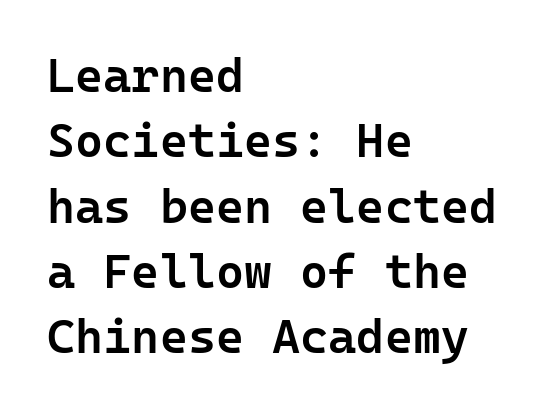
The image shows 48 px semibold sans-serif type, upright, monospaced; set left-aligned, normal line spacing (1.36x), normal letter spacing, not underlined; low stroke contrast and a medium x-height.
